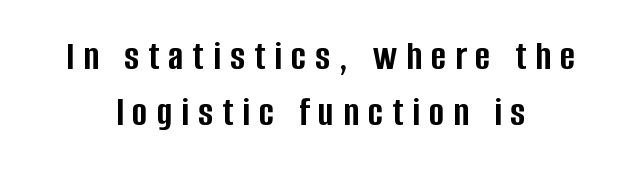
Quick note: underline off. Vertical strokes here are truly vertical. One-word summary of the alignment: center. Students, observe: this is what conventionally led text looks like.
